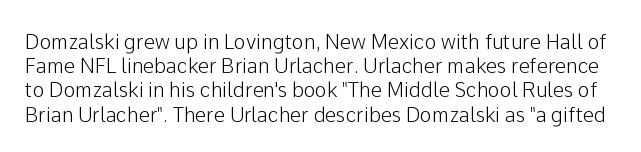
{"italic": "no", "underline": "no", "line_spacing_ratio": 1.21, "letter_spacing": "normal", "letter_spacing_em": 0.0, "glyph_px": 20}
